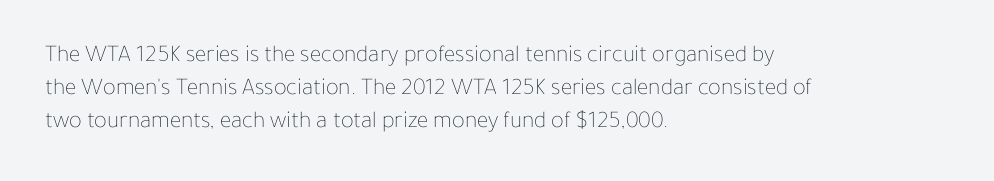
{"italic": "no", "bold": "no", "underline": "no", "align": "left", "line_spacing": "normal", "line_spacing_ratio": 1.37, "letter_spacing": "normal", "letter_spacing_em": 0.0, "glyph_px": 24}
